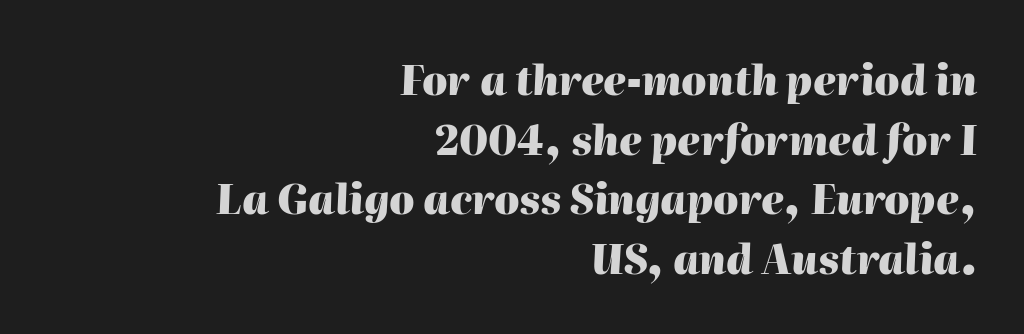
Q: Is the text bold? A: Yes.
Q: Is the text italic (slanted)? A: Yes, it leans right by about 2 degrees.
Q: Is the text underlined? A: No.
Q: How is the paragraph aligned? A: Right-aligned.
Q: Is the spacing between letters normal or unusually wide? A: Normal.
Q: Is the spacing between lines tight, normal or loose? A: Normal.
Q: Width (condensed, normal, or wide)? A: Normal.
Q: Stroke contrast? A: High.
Q: x-height? A: Medium.
Q: Monospaced? A: No.
